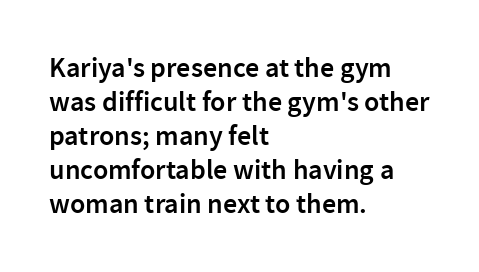
The image shows 28 px semibold sans-serif type, upright; set left-aligned, line spacing 1.21x, normal letter spacing, not underlined; low stroke contrast and a medium x-height.
